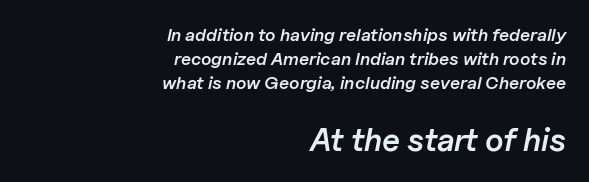
The image shows 32 px semibold type, italic (leaning right); set right-aligned, normal line spacing (1.32x), normal letter spacing, not underlined; the second (bottom) block is 1.78x larger; low stroke contrast and a medium x-height.
